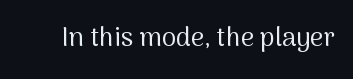
A roman cut, with each character standing at attention. Decoration check: the copy has no underline. The gaps between neighbouring characters are ordinary and unremarkable. Bold? No — there's no thickening of the strokes.
